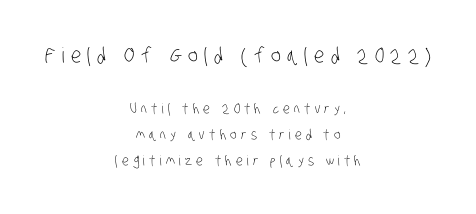
The image shows 21 px text type; set centered, line spacing 1.87x, unusually wide letter spacing (+0.3 em), not underlined; the first (top) block is 1.5x larger.
